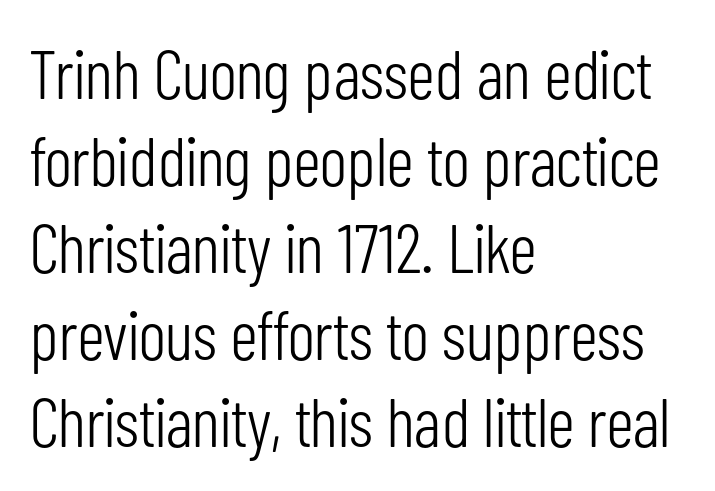
{"serif": "no", "italic": "no", "bold": "no", "weight": "light", "width": "condensed", "stroke_contrast": "low", "x_height": "medium", "monospaced": "no", "underline": "no", "align": "left", "line_spacing": "normal", "line_spacing_ratio": 1.26, "letter_spacing": "normal", "letter_spacing_em": 0.0, "glyph_px": 69}
